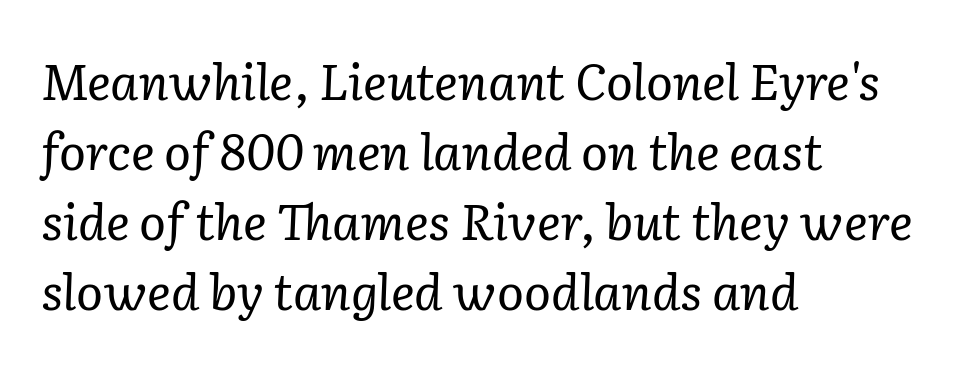
Rendered with sloped, italic letterforms. Leading: standard. Spacing verdict: proportional, widths tailored to each character. Anything drawn beneath the words? Only blank space. These lines stack with their left ends in a neat column. The tracking reads as untouched default to a designer's eye.
